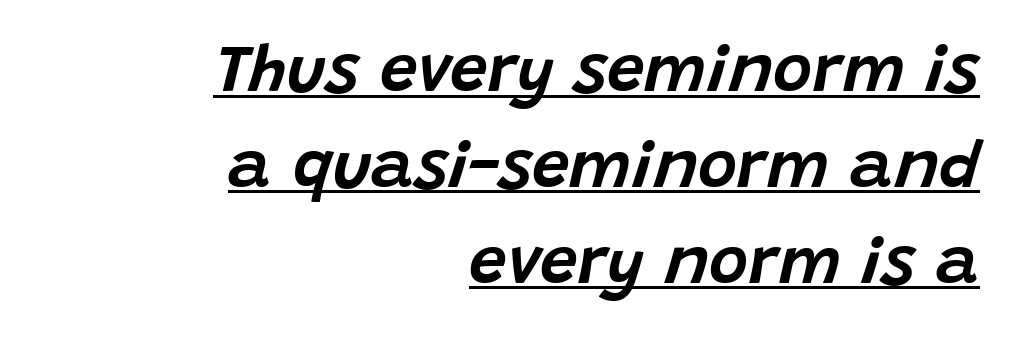
The image shows 67 px text type, italic (leaning right); set right-aligned, normal line spacing (1.43x), normal letter spacing, underlined; low stroke contrast and a large x-height.
